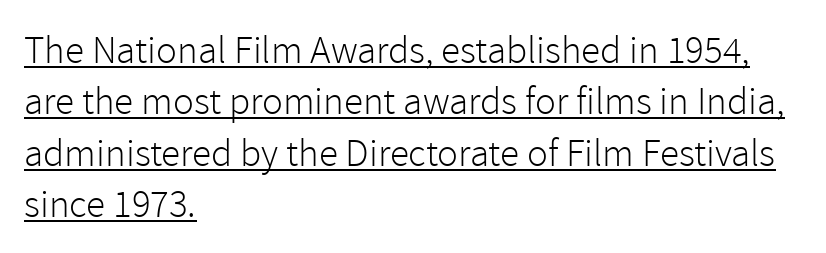
The image shows 39 px light sans-serif type, upright; set left-aligned, normal line spacing (1.32x), normal letter spacing, underlined; a medium x-height.
